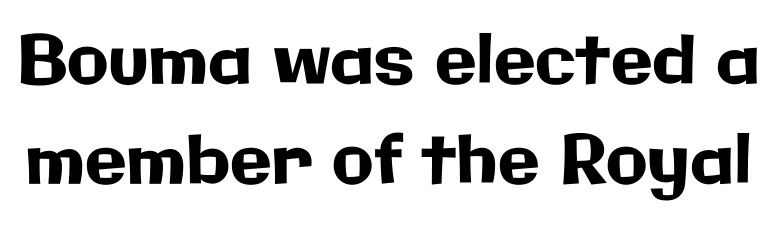
Lines of text with bare space underneath. In terms of letterform style, serifs are entirely absent. Upright lettering throughout. Regular leading.
